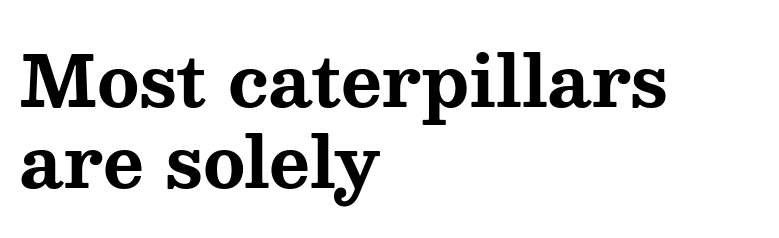
{"serif": "yes", "italic": "no", "bold": "yes", "weight": "bold", "width": "wide", "stroke_contrast": "medium", "x_height": "medium", "monospaced": "no", "underline": "no", "align": "left", "line_spacing_ratio": 1.16, "letter_spacing": "normal", "letter_spacing_em": 0.0, "glyph_px": 70}
